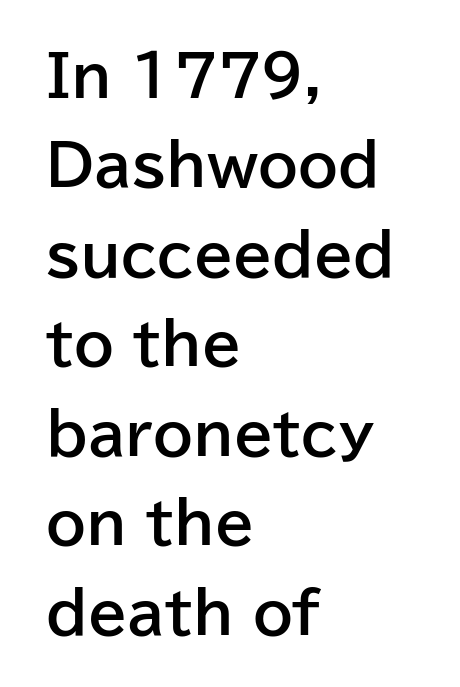
Q: Is the text bold? A: Yes.
Q: Is the text italic (slanted)? A: No, it is upright.
Q: Is the typeface a serif or a sans-serif typeface? A: Sans-serif.
Q: Is the text underlined? A: No.
Q: How is the paragraph aligned? A: Left-aligned.
Q: Is the spacing between letters normal or unusually wide? A: Normal.
Q: Is the spacing between lines tight, normal or loose? A: Normal.
Q: Width (condensed, normal, or wide)? A: Normal.
Q: Stroke contrast? A: Low.
Q: x-height? A: Medium.
Q: Monospaced? A: No.
